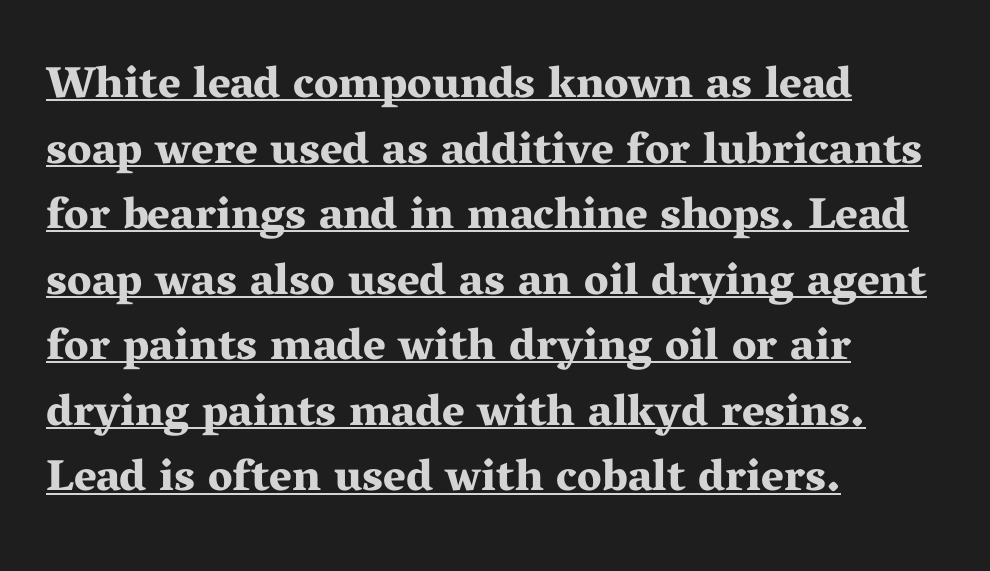
The image shows 44 px bold, wide serif type, upright; set left-aligned, normal line spacing (1.49x), normal letter spacing, underlined; medium stroke contrast and a medium x-height.
